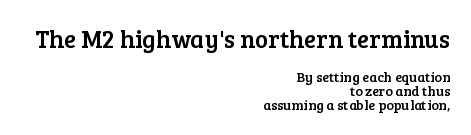
The image shows 25 px text type, upright; set right-aligned, tight line spacing (1.0x), normal letter spacing, not underlined; the first (top) block is 1.79x larger.
